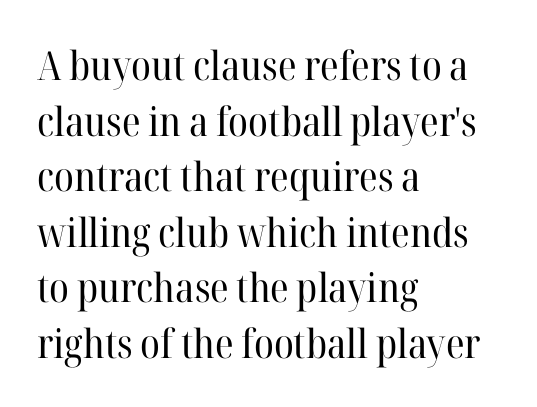
The image shows 40 px regular-weight serif type, upright; set left-aligned, normal line spacing (1.39x), normal letter spacing, not underlined; high stroke contrast and a medium x-height.
